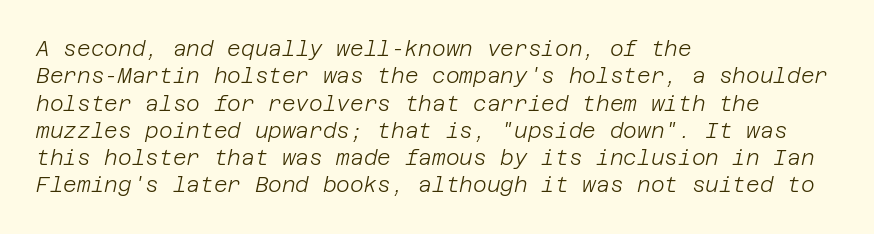
{"italic": "yes", "lean": "right", "slant_degrees": 12, "bold": "no", "underline": "no", "align": "left", "line_spacing": "normal", "line_spacing_ratio": 1.3, "letter_spacing": "normal", "letter_spacing_em": 0.0, "glyph_px": 21}
